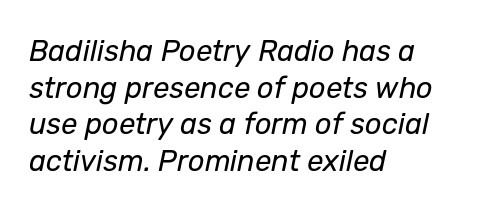
If you drew a ruler down the left edge, every line would touch it. The font sits on the lighter half of the weight spectrum, regular included. The type is set solid horizontally, with unmodified tracking. If you measured baseline to baseline, you'd find a middling distance. The typography opts for an oblique posture over an upright one.
